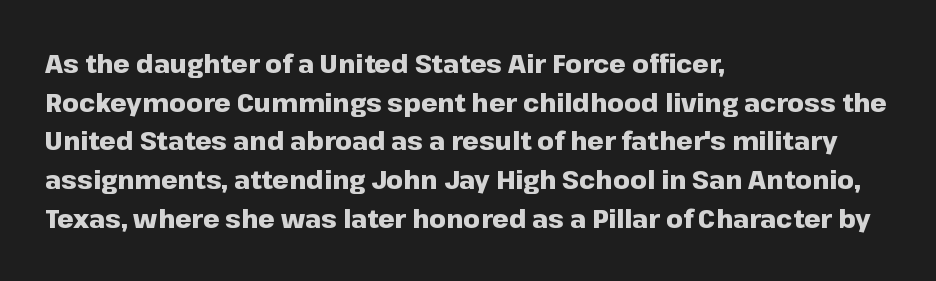
The image shows 26 px bold type, upright; set left-aligned, normal line spacing (1.49x), normal letter spacing, not underlined.
